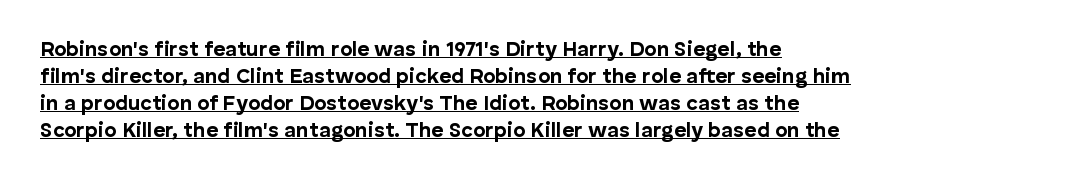
The image shows 21 px bold type, upright; set left-aligned, normal line spacing (1.28x), normal letter spacing, underlined.
